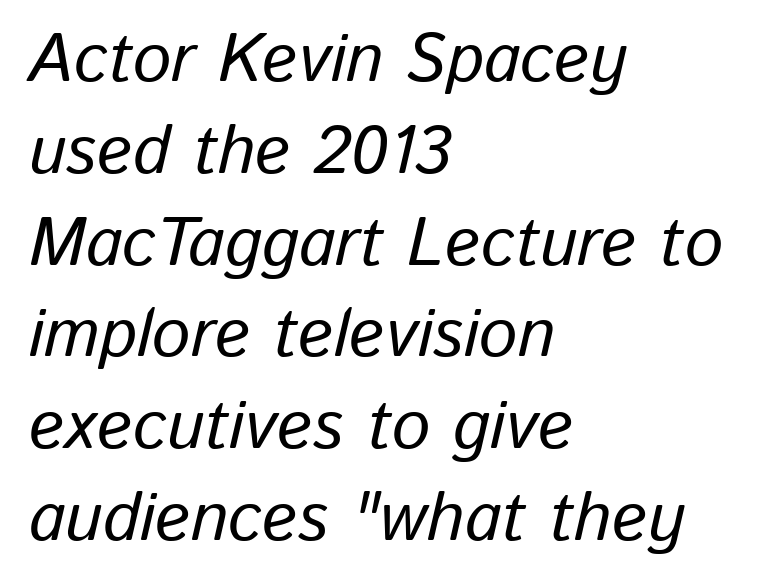
The passage shown is typed in a proportional face where columns would drift. The lines sit at an ordinary, default distance from one another. There is no visible air inserted between adjacent glyphs. Rendered with sloped, italic letterforms. In CSS terms this would be text-align: left. The gap between lines stays unmarked.
